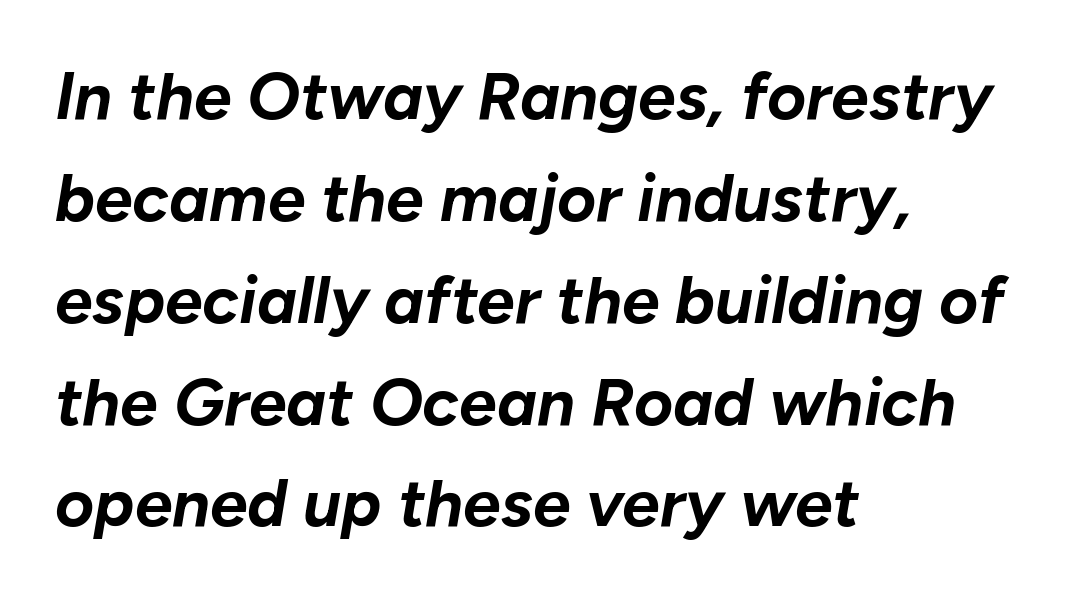
{"italic": "yes", "lean": "right", "slant_degrees": 10, "bold": "yes", "weight": "bold", "width": "normal", "stroke_contrast": "low", "x_height": "medium", "monospaced": "no", "underline": "no", "align": "left", "line_spacing": "normal", "line_spacing_ratio": 1.52, "letter_spacing": "normal", "letter_spacing_em": 0.0, "glyph_px": 67}
